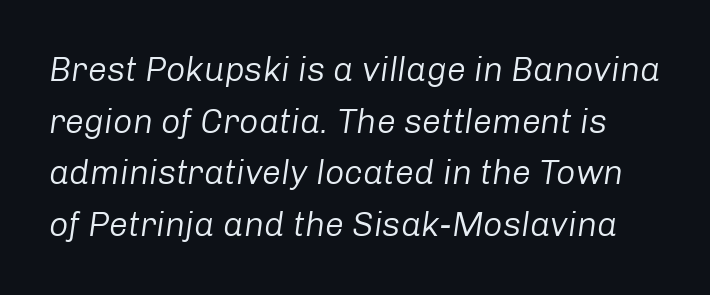
The image shows 34 px regular-weight type, italic (leaning right); set normal line spacing (1.52x), normal letter spacing, not underlined; low stroke contrast and a medium x-height.
